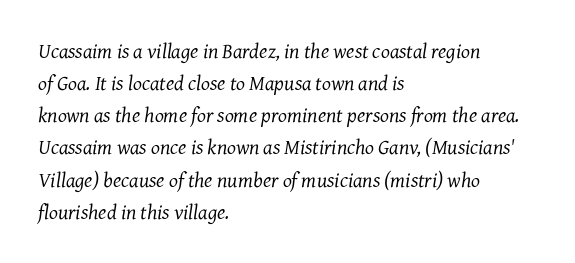
{"italic": "yes", "lean": "right", "slant_degrees": 7, "bold": "no", "underline": "no", "align": "left", "line_spacing": "normal", "line_spacing_ratio": 1.53, "letter_spacing": "normal", "letter_spacing_em": 0.0, "glyph_px": 21}
